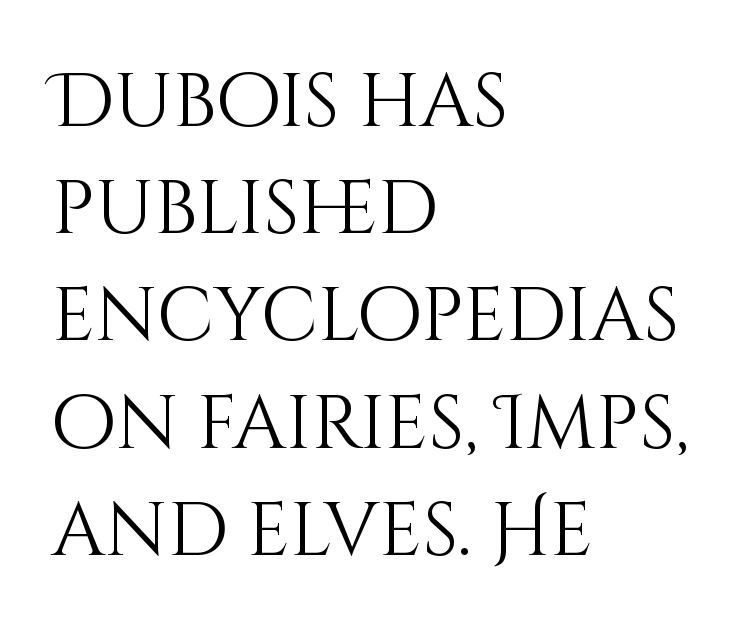
Q: Is the text bold? A: No.
Q: Is the text italic (slanted)? A: No, it is upright.
Q: Is the text underlined? A: No.
Q: How is the paragraph aligned? A: Left-aligned.
Q: Is the spacing between letters normal or unusually wide? A: Normal.
Q: Is the spacing between lines tight, normal or loose? A: Normal.
Q: Width (condensed, normal, or wide)? A: Normal.
Q: Stroke contrast? A: Medium.
Q: x-height? A: Large.
Q: Monospaced? A: No.
